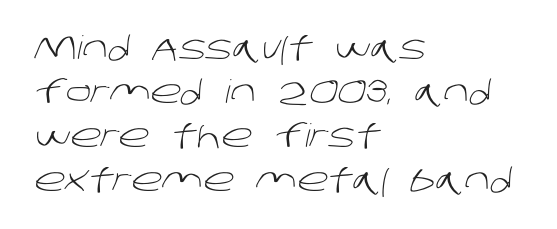
{"serif": "no", "bold": "no", "weight": "light", "width": "normal", "stroke_contrast": "low", "x_height": "large", "monospaced": "no", "underline": "no", "align": "left", "line_spacing": "normal", "line_spacing_ratio": 1.37, "letter_spacing": "normal", "letter_spacing_em": 0.0, "glyph_px": 32}
